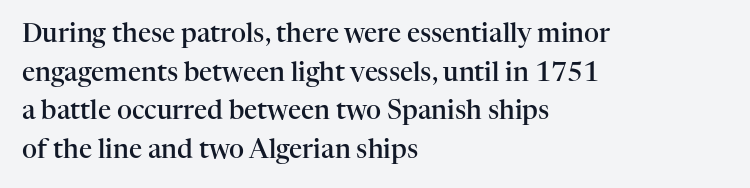
The image shows 26 px text type, upright; set left-aligned, normal line spacing (1.49x), normal letter spacing, not underlined.
